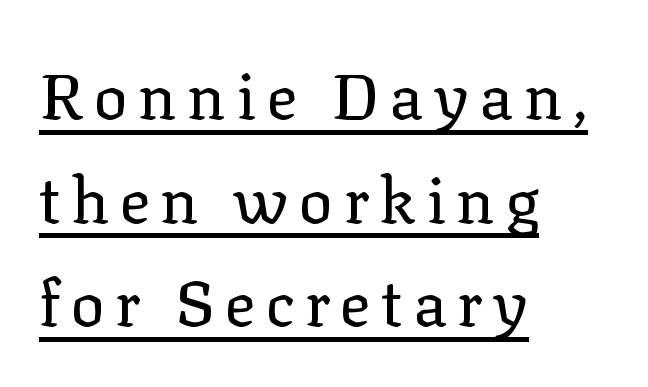
The image shows 64 px regular-weight serif type, upright; set left-aligned, normal line spacing (1.62x), underlined; low stroke contrast and a medium x-height.
